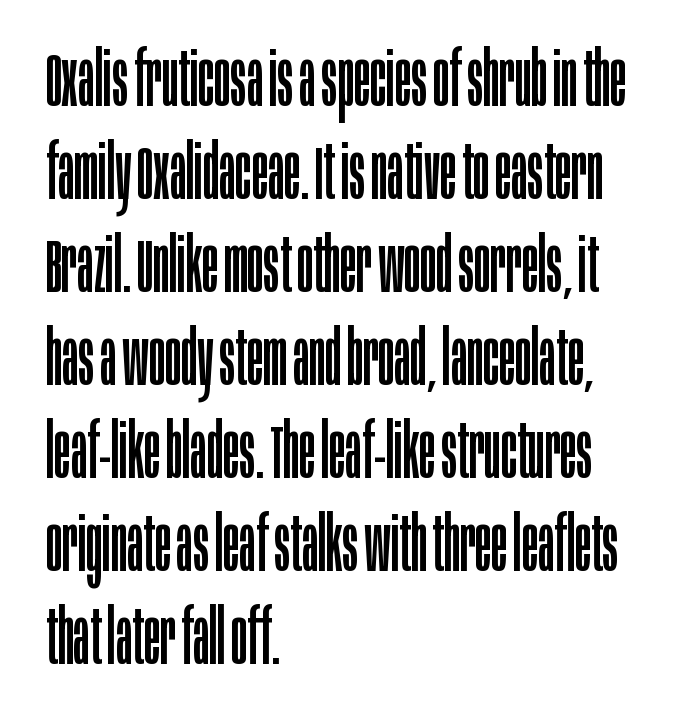
A bare baseline throughout the passage. You could not count columns in this text — the font is proportionally spaced. No italicization has been applied; the sample stays upright. No heavy texture on the line: the type isn't bold. Nobody touched the tracking dial on this one. In CSS terms this would be text-align: left.
